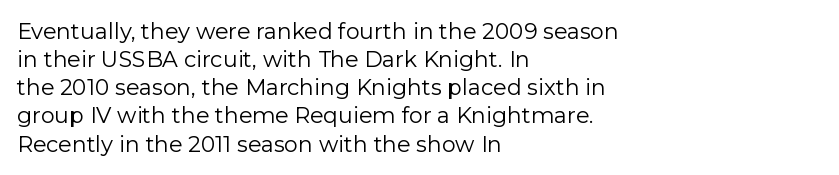
Q: Is the text bold? A: No.
Q: Is the text italic (slanted)? A: No, it is upright.
Q: Is the text underlined? A: No.
Q: How is the paragraph aligned? A: Left-aligned.
Q: Is the spacing between letters normal or unusually wide? A: Normal.
Q: Is the spacing between lines tight, normal or loose? A: Normal.
